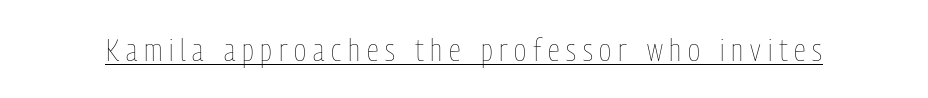
The image shows 31 px thin, condensed type, upright; set unusually wide letter spacing (+0.22 em), underlined; low stroke contrast and a medium x-height.
